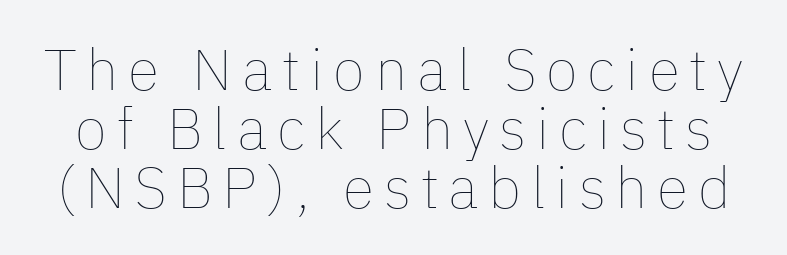
The glyphs are unaccompanied by any horizontal stroke below them. The leading is snug, giving the passage a crowded texture. The strokes are not fattened; the text isn't bold. You can tell it's not italic because the verticals are truly vertical.
